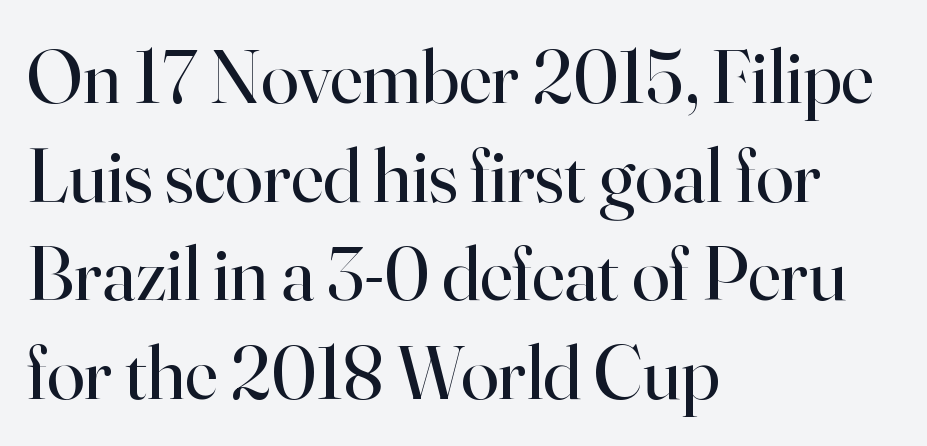
The image shows 77 px regular-weight serif type, upright; set left-aligned, normal line spacing (1.28x), normal letter spacing, not underlined; high stroke contrast and a small x-height.
